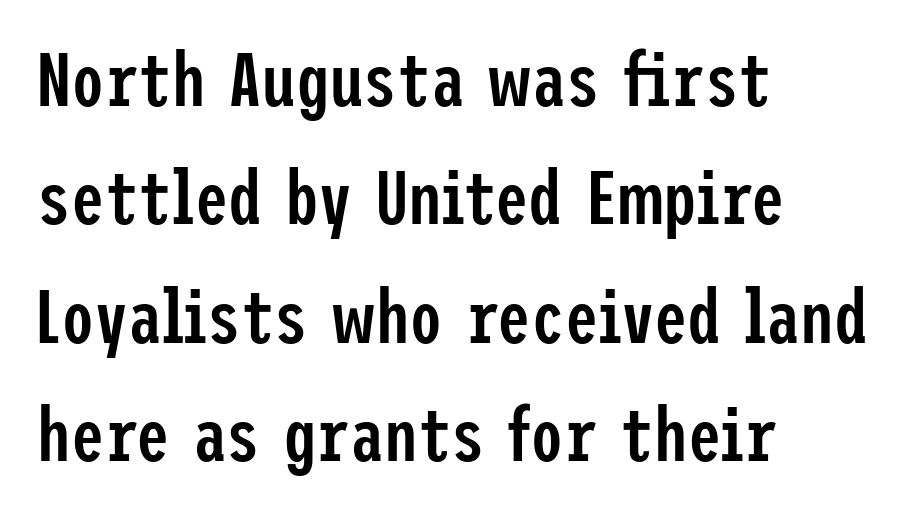
{"serif": "no", "italic": "no", "bold": "semi", "weight": "semibold", "width": "condensed", "stroke_contrast": "low", "x_height": "medium", "underline": "no", "align": "left", "line_spacing": "normal", "line_spacing_ratio": 1.58, "letter_spacing": "normal", "letter_spacing_em": 0.0, "glyph_px": 75}
